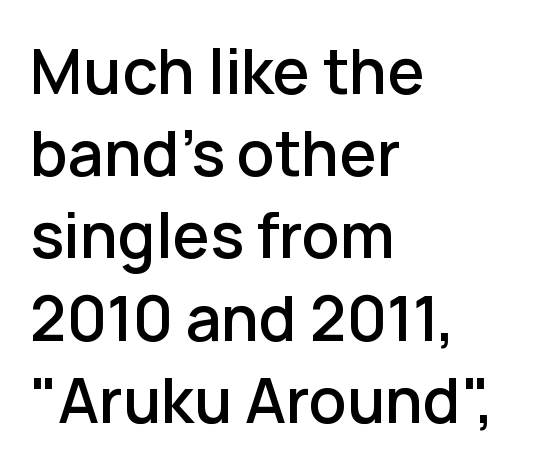
{"serif": "no", "italic": "no", "bold": "semi", "weight": "semibold", "width": "normal", "stroke_contrast": "low", "x_height": "medium", "monospaced": "no", "underline": "no", "align": "left", "line_spacing": "normal", "line_spacing_ratio": 1.37, "letter_spacing": "normal", "letter_spacing_em": 0.0, "glyph_px": 60}
